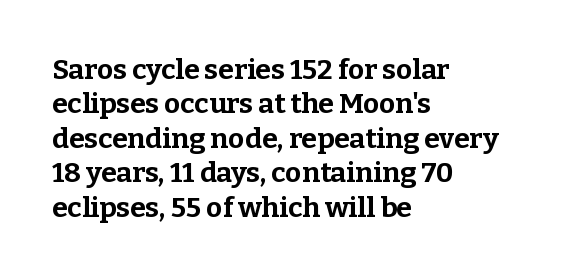
Think of a printed novel: that variable character pitch is what you see here. The space directly below the letters is spotless. In terms of posture, this sample is upright. The setting favours the left margin, as ordinary paragraphs usually do. Look at the tracking — it's just the regular setting, nothing added.
